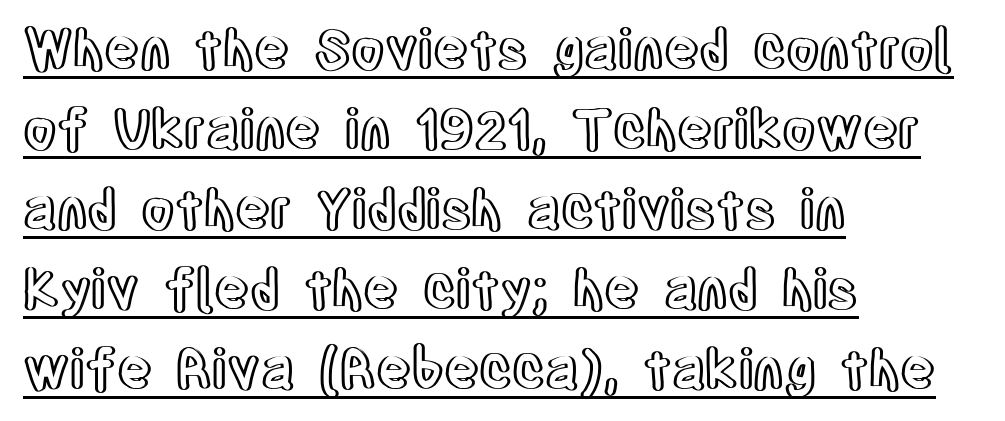
Q: Is the text italic (slanted)? A: No, it is upright.
Q: Is the text underlined? A: Yes.
Q: How is the paragraph aligned? A: Left-aligned.
Q: Is the spacing between letters normal or unusually wide? A: Normal.
Q: Is the spacing between lines tight, normal or loose? A: Normal.
Q: Width (condensed, normal, or wide)? A: Condensed.
Q: x-height? A: Large.
Q: Monospaced? A: No.
